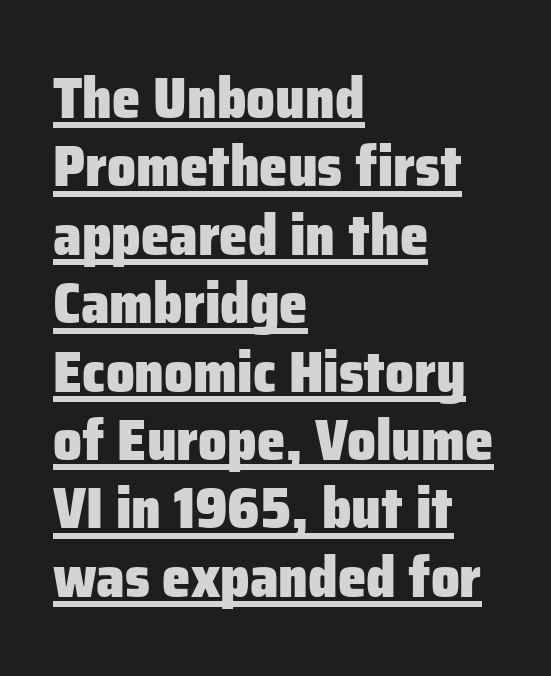
Q: Is the text bold? A: Yes.
Q: Is the text italic (slanted)? A: No, it is upright.
Q: Is the typeface a serif or a sans-serif typeface? A: Sans-serif.
Q: Is the text underlined? A: Yes.
Q: How is the paragraph aligned? A: Left-aligned.
Q: Is the spacing between letters normal or unusually wide? A: Normal.
Q: Width (condensed, normal, or wide)? A: Normal.
Q: Stroke contrast? A: Low.
Q: x-height? A: Medium.
Q: Monospaced? A: No.
